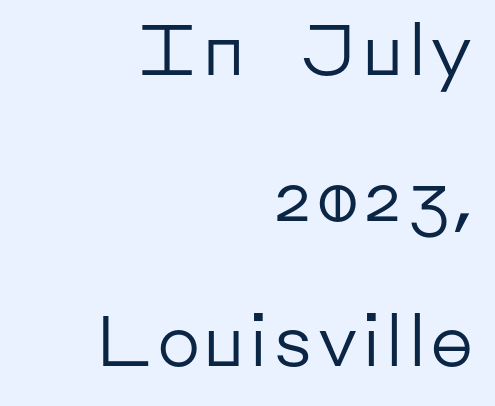
{"serif": "no", "italic": "no", "bold": "no", "weight": "regular", "width": "normal", "stroke_contrast": "low", "x_height": "medium", "monospaced": "no", "underline": "no", "align": "right", "line_spacing": "loose", "line_spacing_ratio": 2.05, "letter_spacing": "normal", "letter_spacing_em": 0.0, "glyph_px": 71}
